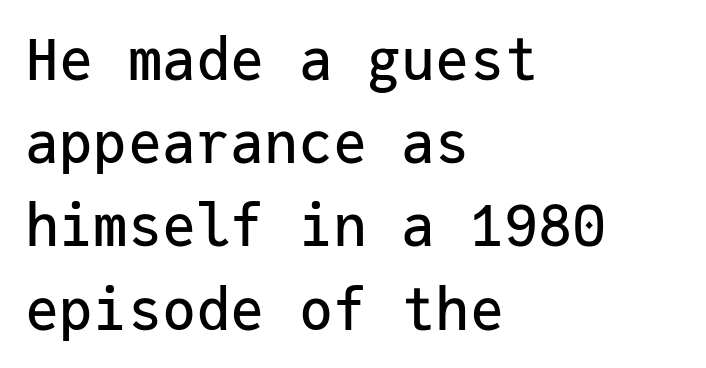
{"serif": "no", "italic": "no", "width": "normal", "stroke_contrast": "low", "x_height": "medium", "monospaced": "yes", "underline": "no", "align": "left", "line_spacing": "normal", "line_spacing_ratio": 1.46, "letter_spacing": "normal", "letter_spacing_em": 0.0, "glyph_px": 57}
